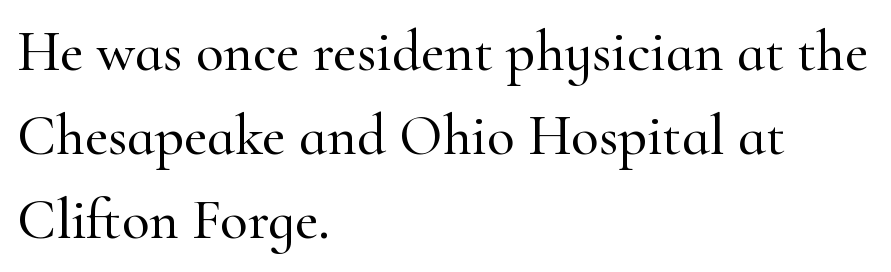
Q: Is the text italic (slanted)? A: No, it is upright.
Q: Is the typeface a serif or a sans-serif typeface? A: Serif.
Q: Is the text underlined? A: No.
Q: How is the paragraph aligned? A: Left-aligned.
Q: Is the spacing between letters normal or unusually wide? A: Normal.
Q: Is the spacing between lines tight, normal or loose? A: Normal.
Q: Width (condensed, normal, or wide)? A: Normal.
Q: Stroke contrast? A: High.
Q: x-height? A: Small.
Q: Monospaced? A: No.
